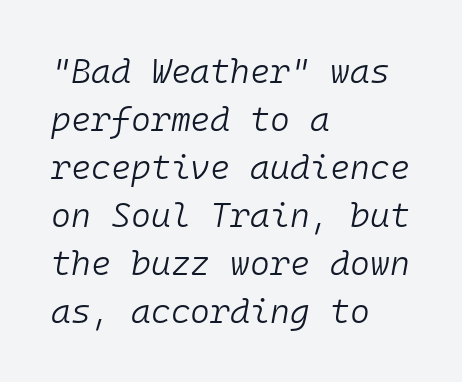
The image shows 34 px light type, italic (leaning right), monospaced; set left-aligned, normal line spacing (1.41x), normal letter spacing, not underlined; low stroke contrast and a medium x-height.
